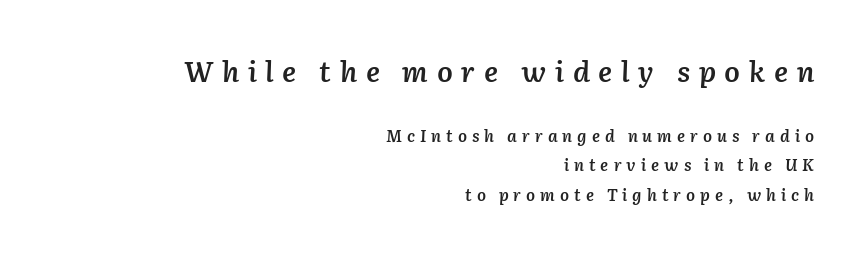
{"italic": "yes", "lean": "right", "slant_degrees": 2, "bold": "semi", "weight": "semibold", "width": "normal", "stroke_contrast": "low", "x_height": "medium", "monospaced": "no", "underline": "no", "align": "right", "line_spacing_ratio": 1.84, "letter_spacing": "wide", "letter_spacing_em": 0.31, "larger_block": "first", "size_ratio": 1.75, "glyph_px": 28}
